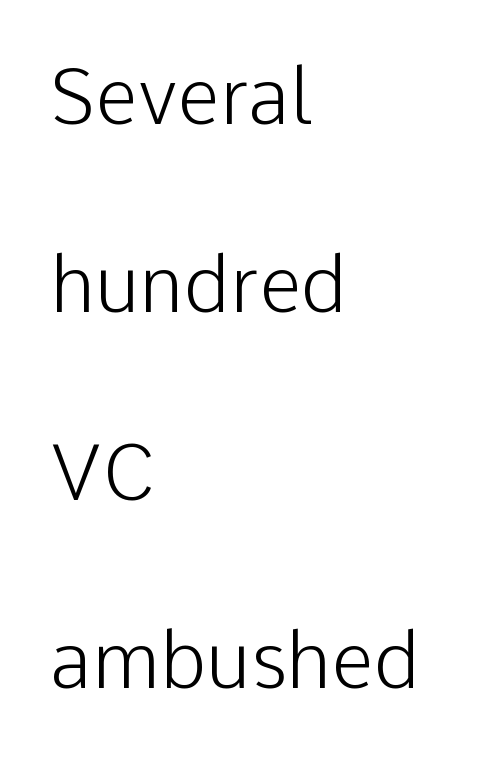
The image shows 77 px light sans-serif type, upright; set left-aligned, loose line spacing (2.44x), normal letter spacing, not underlined; low stroke contrast and a medium x-height.
